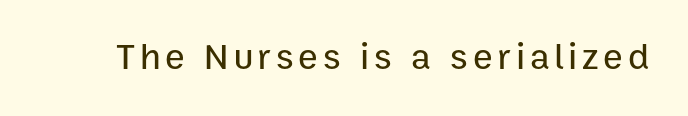
The image shows 37 px sans-serif type, upright; set not underlined; low stroke contrast and a medium x-height.
